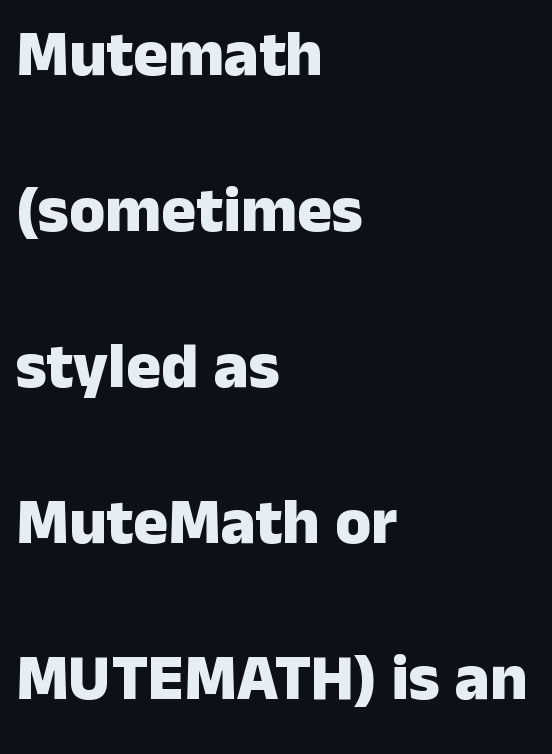
{"serif": "no", "italic": "no", "bold": "yes", "weight": "heavy", "width": "normal", "stroke_contrast": "low", "x_height": "medium", "monospaced": "no", "underline": "no", "align": "left", "line_spacing": "loose", "line_spacing_ratio": 2.4, "letter_spacing": "normal", "letter_spacing_em": 0.0, "glyph_px": 65}
